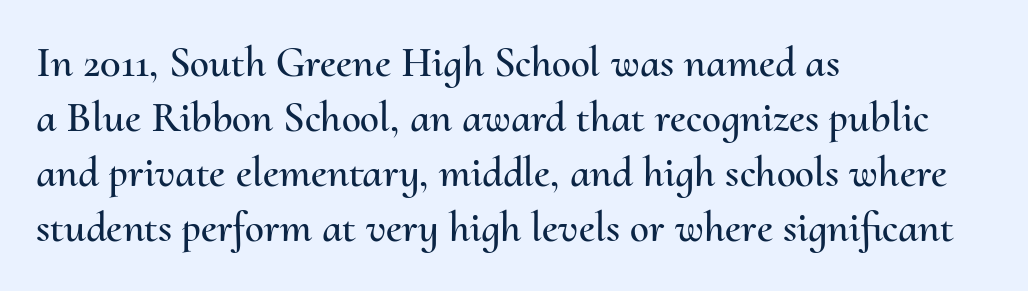
{"italic": "no", "width": "normal", "stroke_contrast": "medium", "x_height": "small", "monospaced": "no", "underline": "no", "align": "left", "line_spacing": "normal", "line_spacing_ratio": 1.28, "letter_spacing": "normal", "letter_spacing_em": 0.0, "glyph_px": 43}
